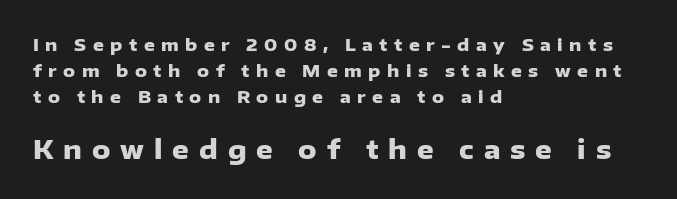
The passage shown has open, widely tracked lettering throughout. The font's upright variant was chosen for this text. These words are printed bold, with thick strokes throughout. Reading top to bottom, the characters get bigger at the block break. Interline gaps are of average width in this sample. A classic flush-left, rag-right setting is used for this passage.
